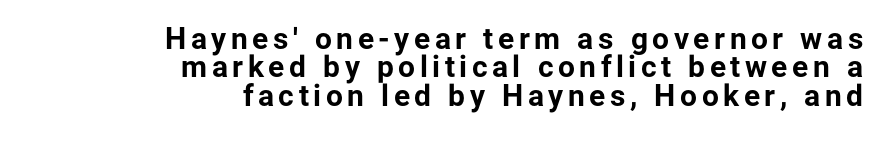
I'd call this a sans setting — the letters go barefoot. Typographic density is high because the face is bold. The glyphs are unaccompanied by any horizontal stroke below them. Regarding leading, the lines here are crowded together.
